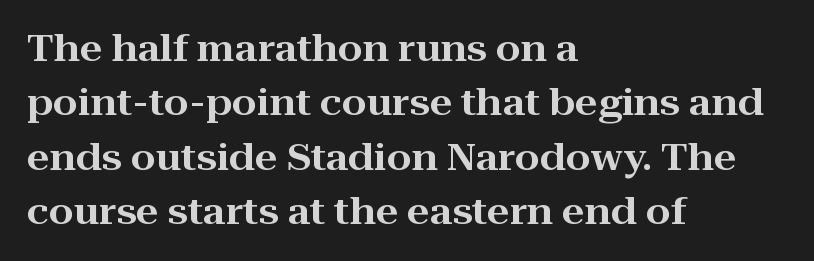
Q: Is the text italic (slanted)? A: No, it is upright.
Q: Is the typeface a serif or a sans-serif typeface? A: Serif.
Q: Is the text underlined? A: No.
Q: How is the paragraph aligned? A: Left-aligned.
Q: Is the spacing between letters normal or unusually wide? A: Normal.
Q: Is the spacing between lines tight, normal or loose? A: Normal.
Q: Width (condensed, normal, or wide)? A: Wide.
Q: Stroke contrast? A: High.
Q: x-height? A: Medium.
Q: Monospaced? A: No.
